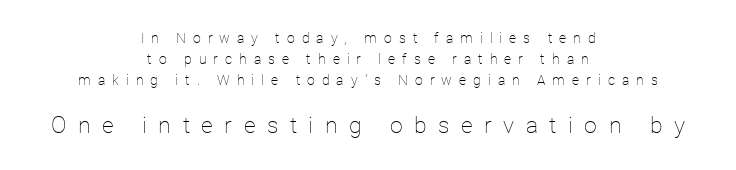
The image shows 23 px text type, upright; set centered, normal line spacing (1.5x), unusually wide letter spacing (+0.5 em), not underlined; the second (bottom) block is 1.64x larger.
